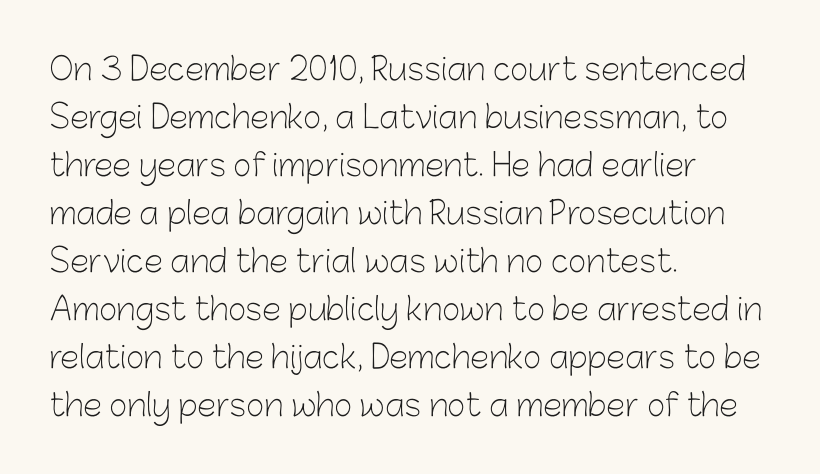
{"serif": "no", "italic": "no", "bold": "no", "weight": "light", "width": "normal", "stroke_contrast": "low", "x_height": "medium", "monospaced": "no", "underline": "no", "align": "left", "line_spacing": "normal", "line_spacing_ratio": 1.55, "letter_spacing": "normal", "letter_spacing_em": 0.0, "glyph_px": 31}
